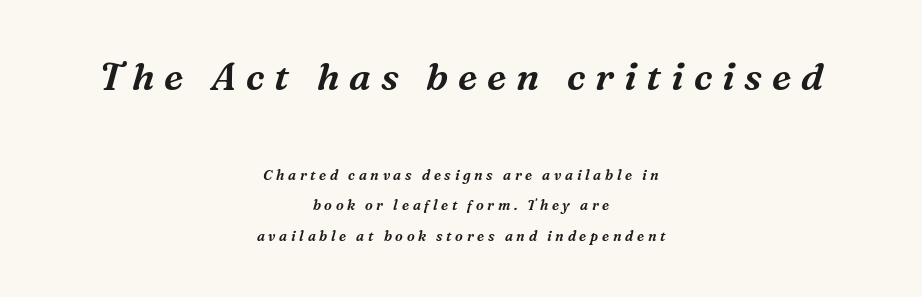
{"serif": "yes", "italic": "yes", "lean": "right", "slant_degrees": 16, "width": "normal", "stroke_contrast": "medium", "x_height": "medium", "monospaced": "no", "underline": "no", "align": "center", "line_spacing": "loose", "line_spacing_ratio": 2.19, "letter_spacing": "wide", "letter_spacing_em": 0.26, "larger_block": "first", "size_ratio": 2.71, "glyph_px": 38}
